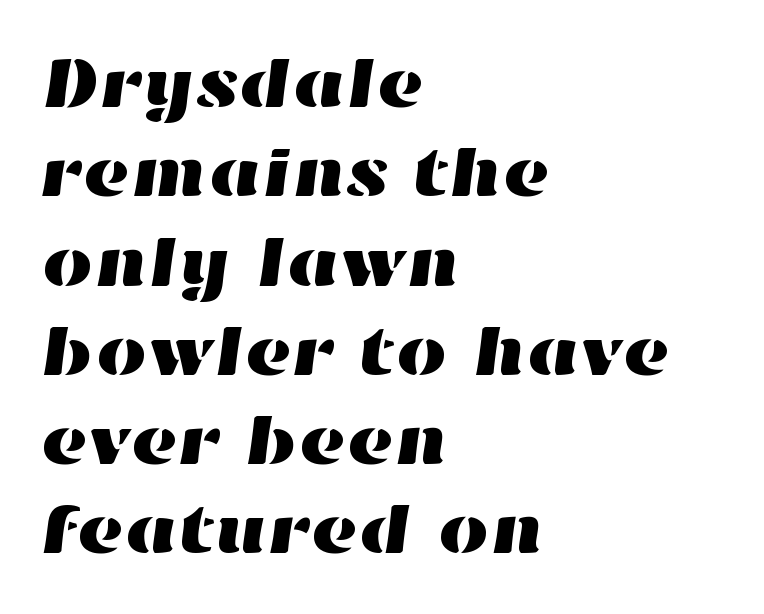
Nobody touched the tracking dial on this one. Spacing verdict: proportional, widths tailored to each character. Underlining? Definitely not there. The passage is arranged the way most books set body copy — flush left.
